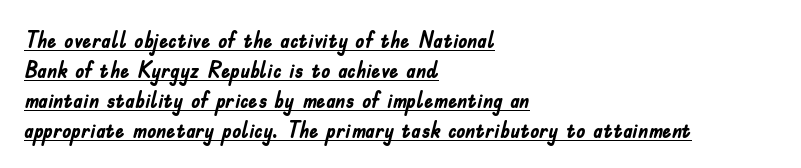
Q: Is the text bold? A: Yes.
Q: Is the text italic (slanted)? A: Yes.
Q: Is the text underlined? A: Yes.
Q: How is the paragraph aligned? A: Left-aligned.
Q: Is the spacing between letters normal or unusually wide? A: Normal.
Q: Is the spacing between lines tight, normal or loose? A: Normal.
